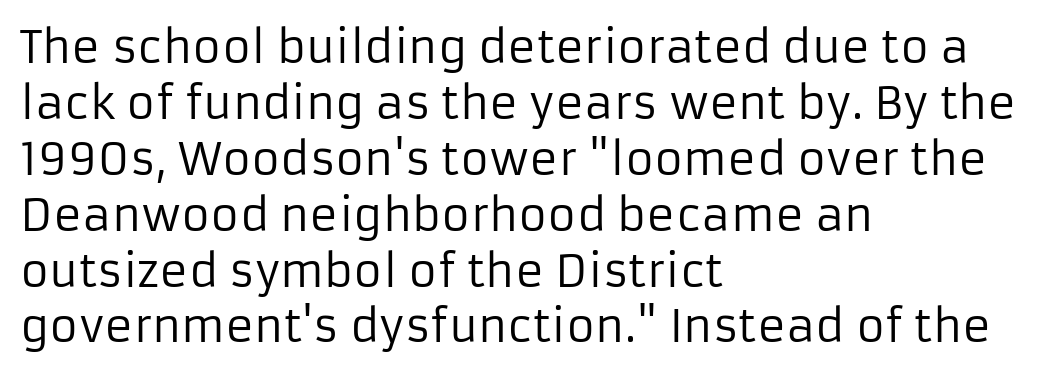
Q: Is the text bold? A: No.
Q: Is the text italic (slanted)? A: No, it is upright.
Q: Is the typeface a serif or a sans-serif typeface? A: Sans-serif.
Q: Is the text underlined? A: No.
Q: How is the paragraph aligned? A: Left-aligned.
Q: Is the spacing between letters normal or unusually wide? A: Normal.
Q: Is the spacing between lines tight, normal or loose? A: Normal.
Q: Width (condensed, normal, or wide)? A: Normal.
Q: Stroke contrast? A: Low.
Q: x-height? A: Medium.
Q: Monospaced? A: No.
